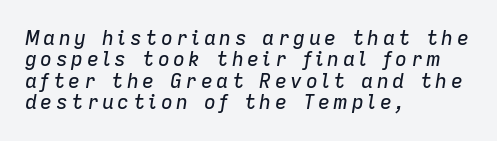
The image shows 20 px text type, italic (leaning right); set left-aligned, tight line spacing (1.07x), not underlined.
